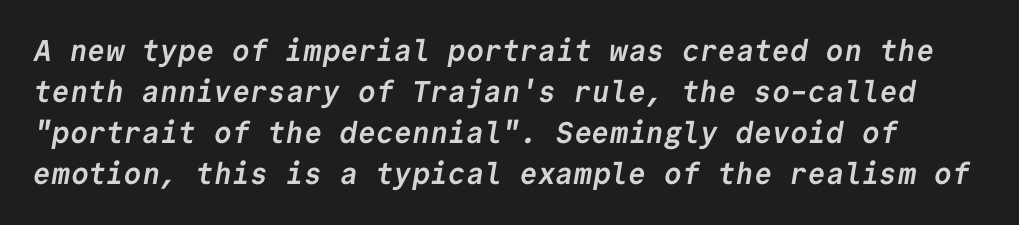
Q: Is the text bold? A: Yes.
Q: Is the typeface a serif or a sans-serif typeface? A: Sans-serif.
Q: Is the text underlined? A: No.
Q: Is the spacing between letters normal or unusually wide? A: Normal.
Q: Is the spacing between lines tight, normal or loose? A: Normal.
Q: Width (condensed, normal, or wide)? A: Normal.
Q: Stroke contrast? A: Low.
Q: x-height? A: Medium.
Q: Monospaced? A: Yes.
